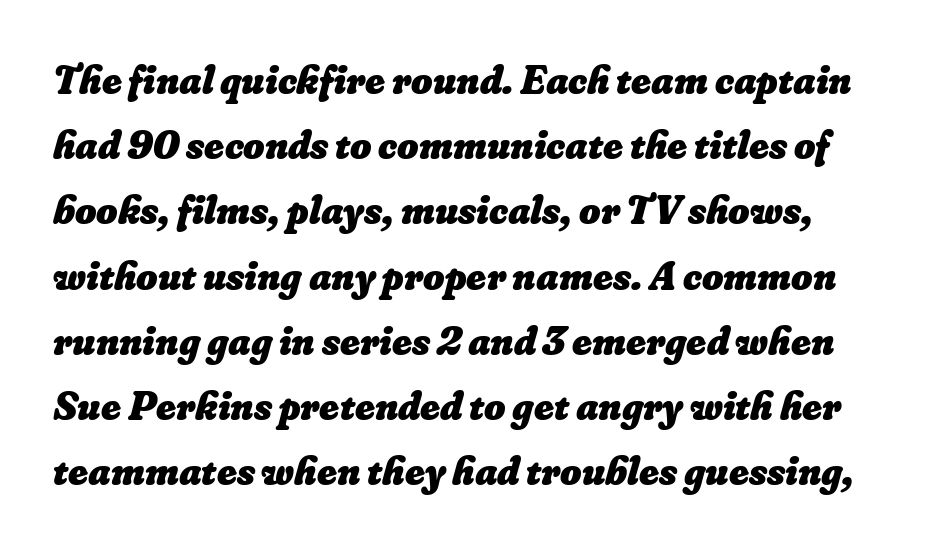
The passage shown has conventional tracking throughout. The zone under the glyphs is completely vacant. Does the weight exceed regular? Yes, all the way to bold. The letters advance in unequal steps, a hallmark of proportional type.
